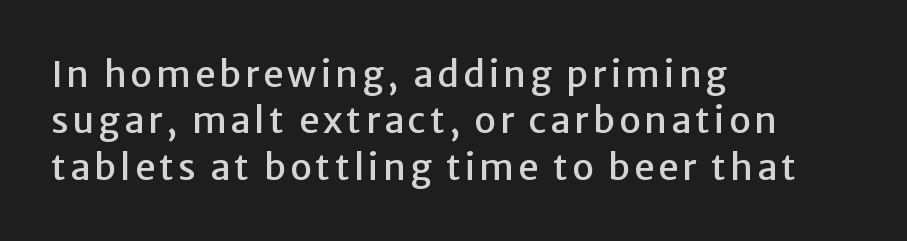
The ragged edge is on the right, which tells us the setting is flush left. Underlining? Definitely not there. The type sits square on the baseline with zero lean. Look at the bottom of the vertical strokes: they stop flat, with no serifs. The space between consecutive lines is moderate.
